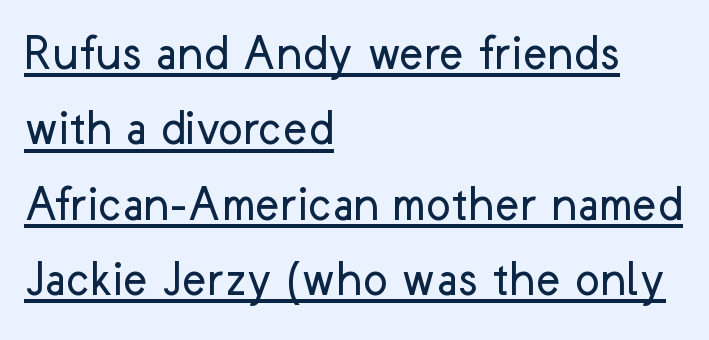
{"serif": "no", "italic": "no", "bold": "no", "weight": "regular", "width": "normal", "stroke_contrast": "low", "x_height": "medium", "monospaced": "no", "underline": "yes", "align": "left", "line_spacing": "normal", "line_spacing_ratio": 1.42, "letter_spacing": "normal", "letter_spacing_em": 0.0, "glyph_px": 53}
